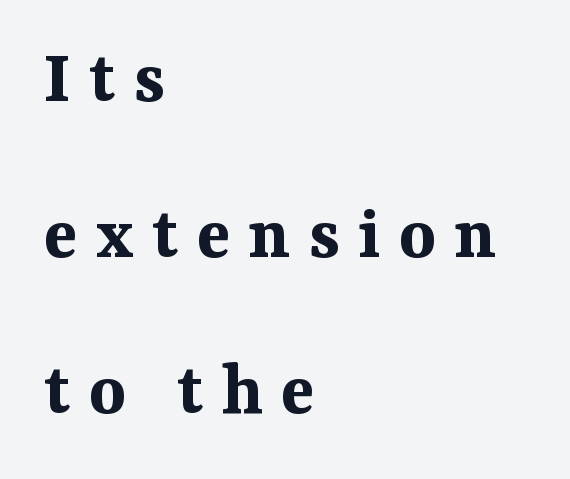
Q: Is the text bold? A: Yes.
Q: Is the text italic (slanted)? A: No, it is upright.
Q: Is the typeface a serif or a sans-serif typeface? A: Serif.
Q: Is the text underlined? A: No.
Q: How is the paragraph aligned? A: Left-aligned.
Q: Is the spacing between letters normal or unusually wide? A: Unusually wide.
Q: Is the spacing between lines tight, normal or loose? A: Loose.
Q: Width (condensed, normal, or wide)? A: Normal.
Q: Stroke contrast? A: Medium.
Q: x-height? A: Medium.
Q: Monospaced? A: No.
